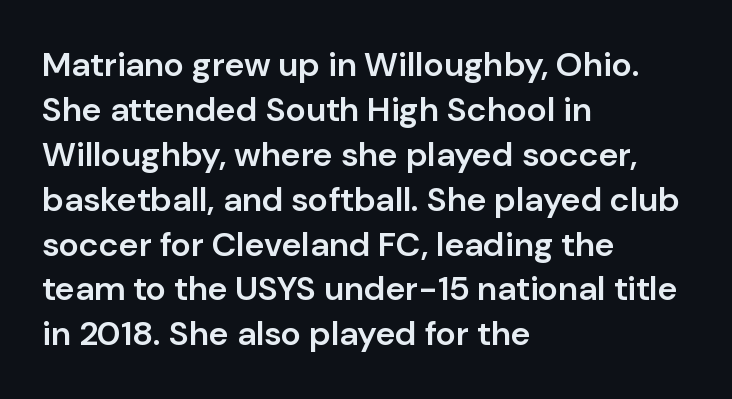
The image shows 34 px semibold sans-serif type, upright; set left-aligned, normal line spacing (1.32x), normal letter spacing, not underlined; low stroke contrast and a medium x-height.
